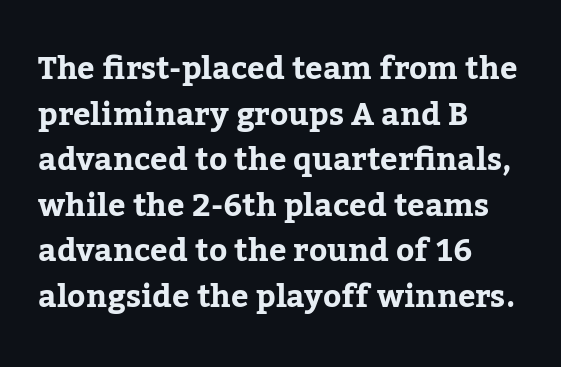
Q: Is the text bold? A: Yes.
Q: Is the text italic (slanted)? A: No, it is upright.
Q: Is the typeface a serif or a sans-serif typeface? A: Serif.
Q: Is the text underlined? A: No.
Q: How is the paragraph aligned? A: Left-aligned.
Q: Is the spacing between letters normal or unusually wide? A: Normal.
Q: Is the spacing between lines tight, normal or loose? A: Normal.
Q: Width (condensed, normal, or wide)? A: Normal.
Q: Stroke contrast? A: Low.
Q: x-height? A: Medium.
Q: Monospaced? A: No.
